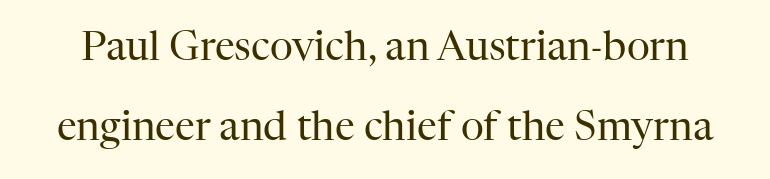
Q: Is the text bold? A: No.
Q: Is the text italic (slanted)? A: No, it is upright.
Q: Is the typeface a serif or a sans-serif typeface? A: Serif.
Q: Is the text underlined? A: No.
Q: Is the spacing between letters normal or unusually wide? A: Normal.
Q: Is the spacing between lines tight, normal or loose? A: Loose.
Q: Width (condensed, normal, or wide)? A: Normal.
Q: Stroke contrast? A: High.
Q: x-height? A: Medium.
Q: Monospaced? A: No.
